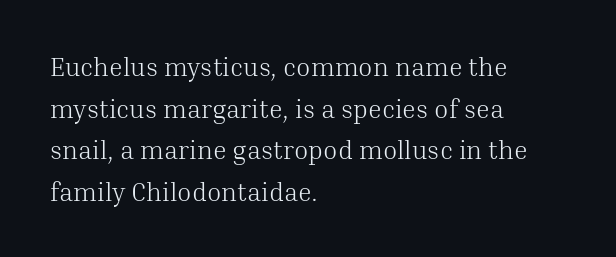
{"italic": "no", "bold": "no", "underline": "no", "align": "left", "line_spacing": "normal", "line_spacing_ratio": 1.6, "letter_spacing": "normal", "letter_spacing_em": 0.0, "glyph_px": 26}
